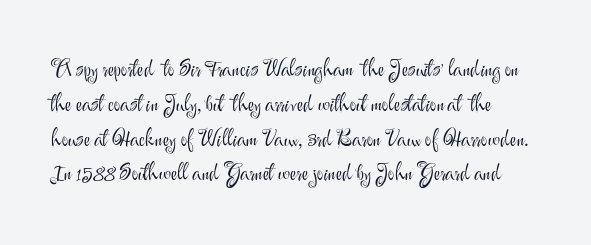
The image shows 22 px text type; set normal line spacing (1.58x), normal letter spacing, not underlined.
